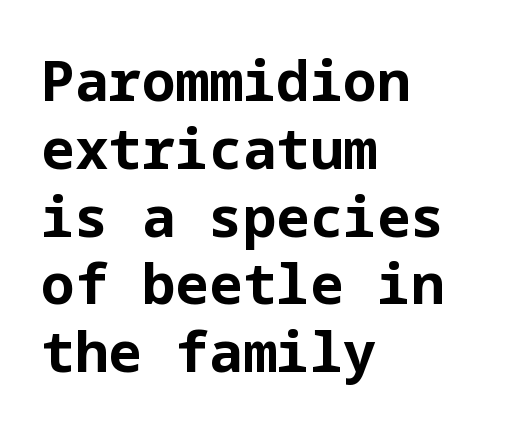
The compositor pushed each line to the left boundary. The font family rendered here belongs to the sans-serif group. Quick note: not italic, upright. Honestly, there is no underline to notice here at all. In terms of weight, the rendering is a true, heavy bold.
